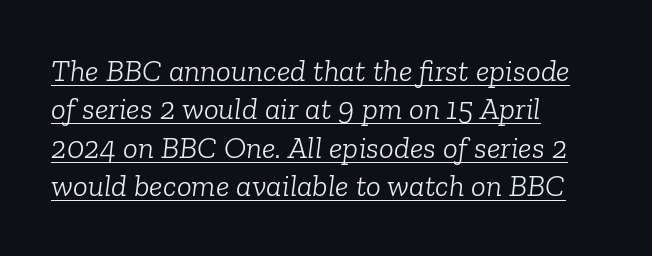
Short and long lines alike share a common starting point at left. Observe the serifs anchoring each vertical stroke in this sample. Here the designer chose a conventional face with non-uniform glyph widths. Emphasis is given by a line drawn under the lettering. Letters have the restrained weight of plain body copy at most.
